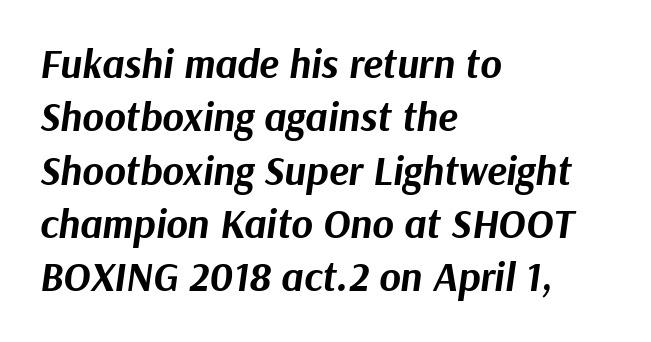
The image shows 41 px bold type, italic (leaning right); set left-aligned, normal line spacing (1.3x), normal letter spacing, not underlined; medium stroke contrast and a medium x-height.
